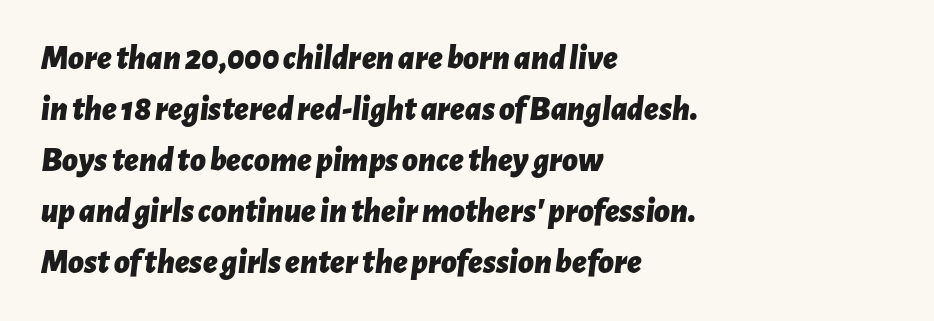
Line spacing here is normal. Proportional: the letters do not fall into vertical columns. Compared with typical body copy, the letter spacing here is the same. Quick note: italic. Compared with an ordinary text face, these strokes are far heavier — a full bold.
